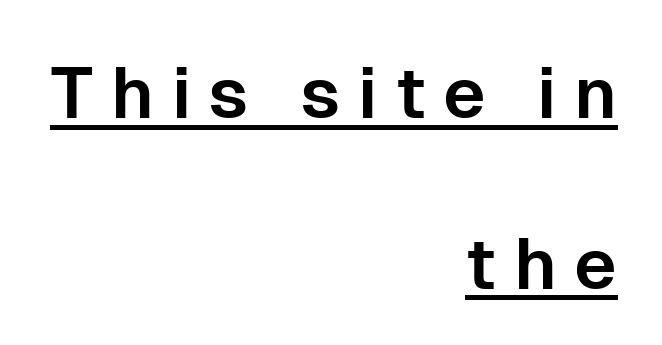
Does the type have serifs? No, each stem ends abruptly. All the whitespace from short lines collects on the left. Between one letter and the next there's a generous, obvious gap. A typesetter would call this leading open, well beyond the default. The axis of the letterforms is exactly vertical. These characters rest on top of a visible drawn line.
